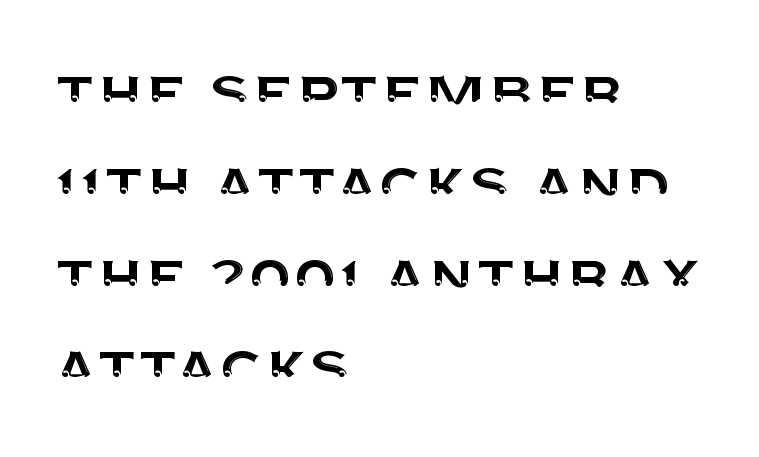
Type without underlining. Every character sits straight up, as roman type does. The passage shown is typed in a proportional face where columns would drift. The passage shown has conventional tracking throughout. Is this a sans? Yes — the strokes have no serifs.
